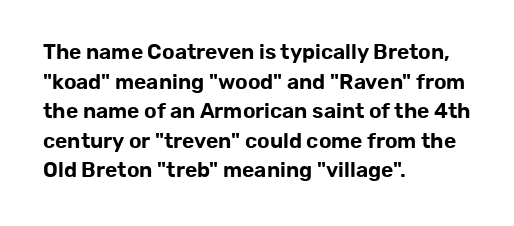
{"italic": "no", "underline": "no", "align": "left", "line_spacing": "normal", "line_spacing_ratio": 1.41, "letter_spacing": "normal", "letter_spacing_em": 0.0, "glyph_px": 21}
